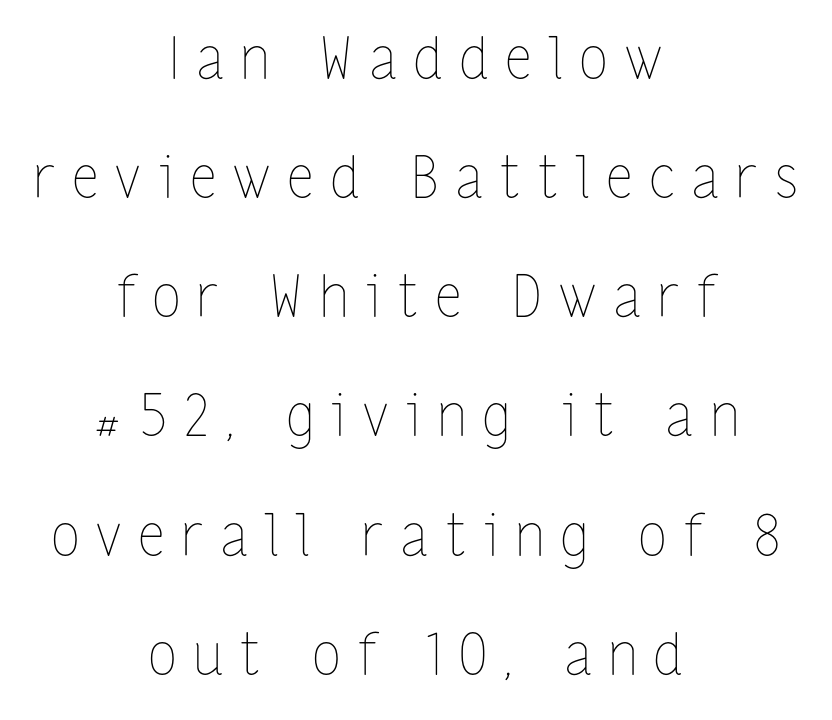
The image shows 57 px thin, condensed type, upright; set centered, loose line spacing (2.09x), unusually wide letter spacing (+0.31 em), not underlined; low stroke contrast and a medium x-height.
